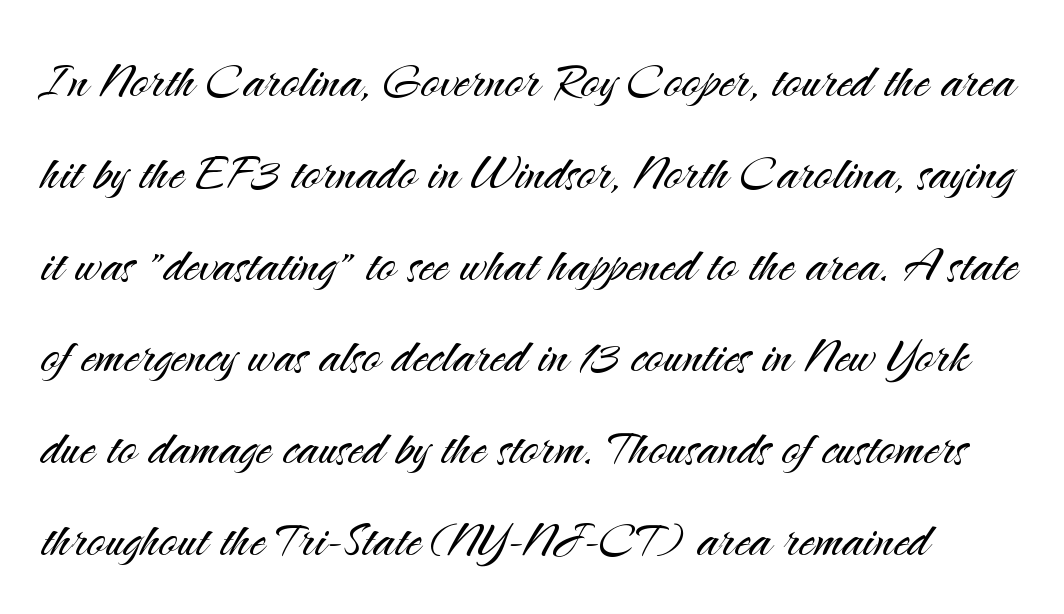
Q: Is the text bold? A: No.
Q: Is the text italic (slanted)? A: Yes.
Q: Is the typeface a serif or a sans-serif typeface? A: Sans-serif.
Q: Is the text underlined? A: No.
Q: Is the spacing between letters normal or unusually wide? A: Normal.
Q: Is the spacing between lines tight, normal or loose? A: Normal.
Q: Width (condensed, normal, or wide)? A: Normal.
Q: Stroke contrast? A: Medium.
Q: x-height? A: Small.
Q: Monospaced? A: No.
